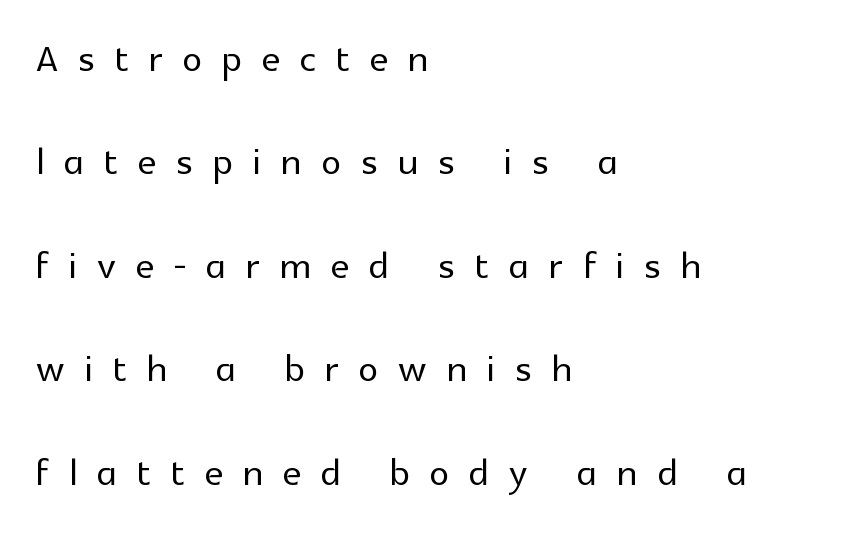
{"serif": "no", "italic": "no", "width": "normal", "x_height": "medium", "monospaced": "no", "underline": "no", "align": "left", "line_spacing": "loose", "line_spacing_ratio": 2.07, "letter_spacing": "wide", "letter_spacing_em": 0.4, "glyph_px": 50}
